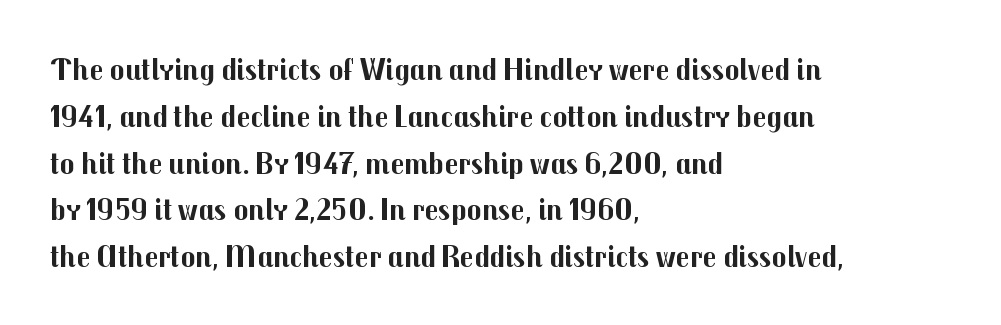
Q: Is the text bold? A: Yes.
Q: Is the text italic (slanted)? A: No, it is upright.
Q: Is the typeface a serif or a sans-serif typeface? A: Sans-serif.
Q: Is the text underlined? A: No.
Q: How is the paragraph aligned? A: Left-aligned.
Q: Is the spacing between letters normal or unusually wide? A: Normal.
Q: Is the spacing between lines tight, normal or loose? A: Normal.
Q: Width (condensed, normal, or wide)? A: Normal.
Q: Stroke contrast? A: Medium.
Q: x-height? A: Medium.
Q: Monospaced? A: No.
